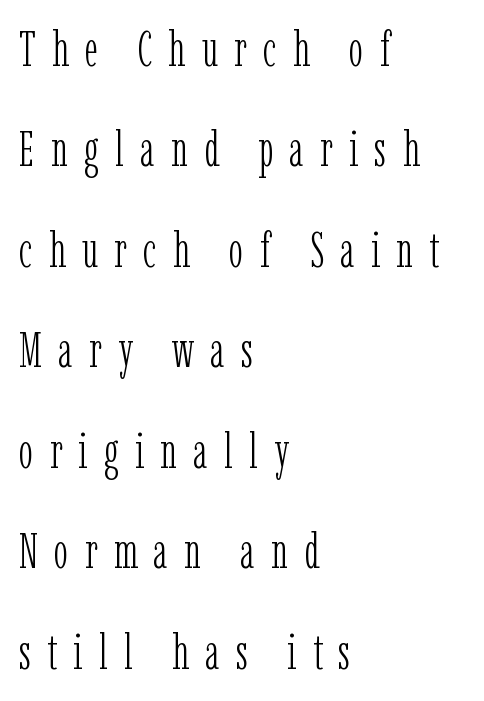
The image shows 49 px light, condensed serif type, upright; set left-aligned, loose line spacing (2.05x), unusually wide letter spacing (+0.33 em), not underlined; low stroke contrast and a medium x-height.
